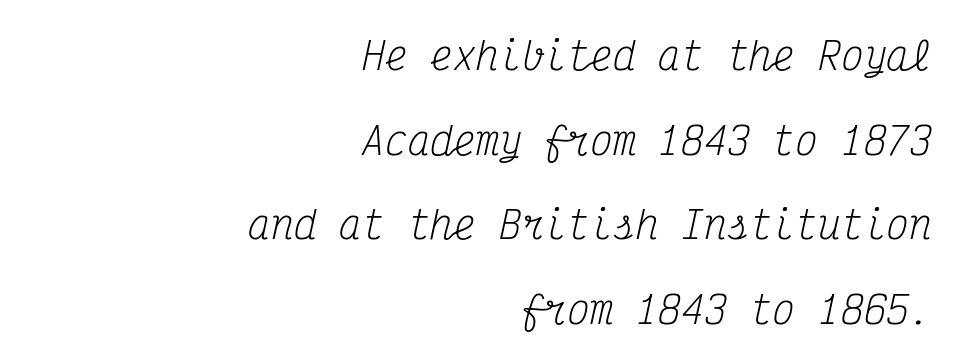
Italic? Definitely — the glyphs are oblique. The rendering uses typewriter-style spacing with identical character cells. No word sits above an underline. Each new line begins a long way beneath the previous one.
